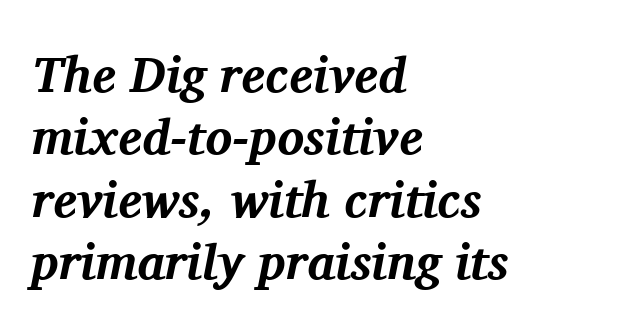
{"serif": "yes", "italic": "yes", "lean": "right", "slant_degrees": 11, "bold": "yes", "weight": "bold", "width": "normal", "stroke_contrast": "medium", "x_height": "medium", "monospaced": "no", "underline": "no", "align": "left", "line_spacing": "normal", "line_spacing_ratio": 1.25, "letter_spacing": "normal", "letter_spacing_em": 0.0, "glyph_px": 50}
